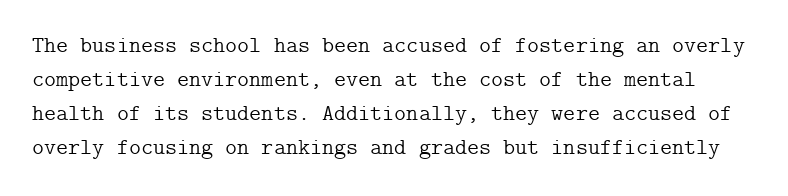
{"italic": "no", "bold": "no", "underline": "no", "line_spacing": "normal", "line_spacing_ratio": 1.48, "letter_spacing": "normal", "letter_spacing_em": 0.0, "glyph_px": 23}
